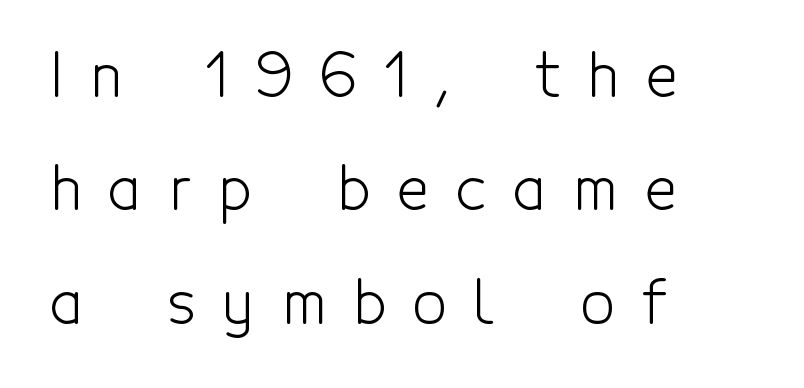
The image shows 60 px light, condensed sans-serif type, upright; set left-aligned, line spacing 1.89x, unusually wide letter spacing (+0.46 em), not underlined; a medium x-height.
